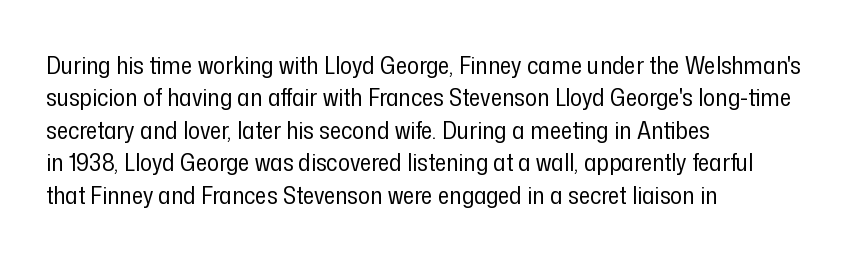
Q: Is the text bold? A: No.
Q: Is the text italic (slanted)? A: No, it is upright.
Q: Is the text underlined? A: No.
Q: How is the paragraph aligned? A: Left-aligned.
Q: Is the spacing between letters normal or unusually wide? A: Normal.
Q: Is the spacing between lines tight, normal or loose? A: Normal.
